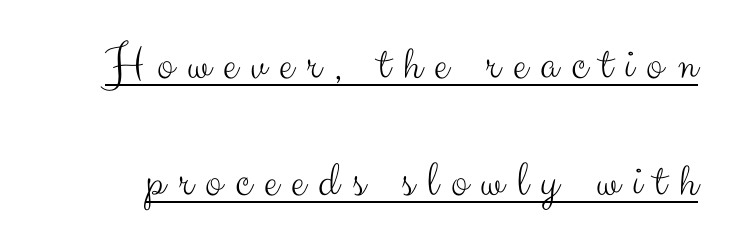
The image shows 50 px light sans-serif type; set loose line spacing (2.35x), unusually wide letter spacing (+0.26 em), underlined; medium stroke contrast and a small x-height.
